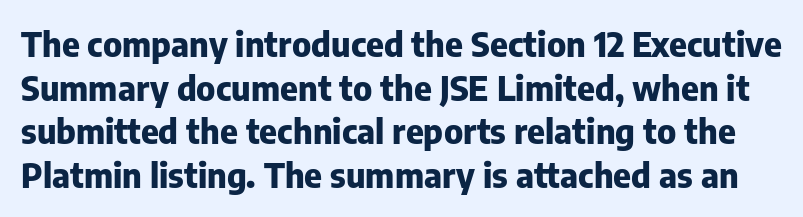
Q: Is the text bold? A: Yes.
Q: Is the text italic (slanted)? A: No, it is upright.
Q: Is the typeface a serif or a sans-serif typeface? A: Sans-serif.
Q: Is the text underlined? A: No.
Q: Is the spacing between letters normal or unusually wide? A: Normal.
Q: Is the spacing between lines tight, normal or loose? A: Normal.
Q: Width (condensed, normal, or wide)? A: Normal.
Q: Stroke contrast? A: Low.
Q: x-height? A: Medium.
Q: Monospaced? A: No.
